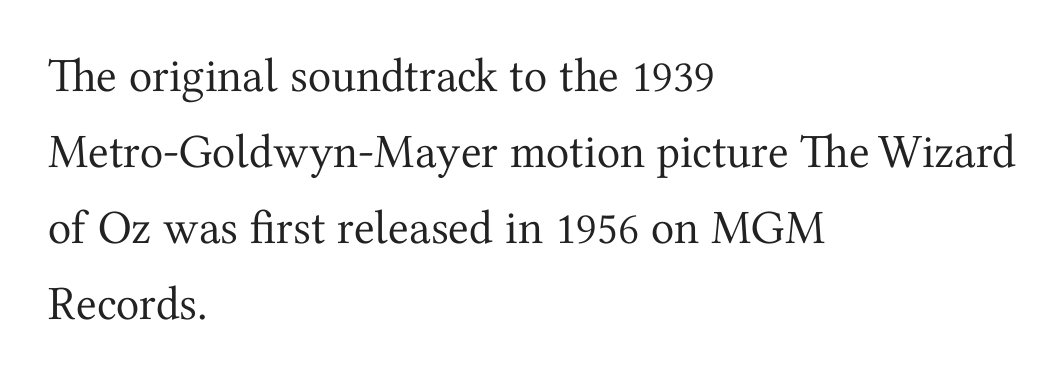
Classification — serif. In CSS terms this would be text-align: left. Weight: regular or lighter. Every stem runs plumb, perpendicular to the baseline.
